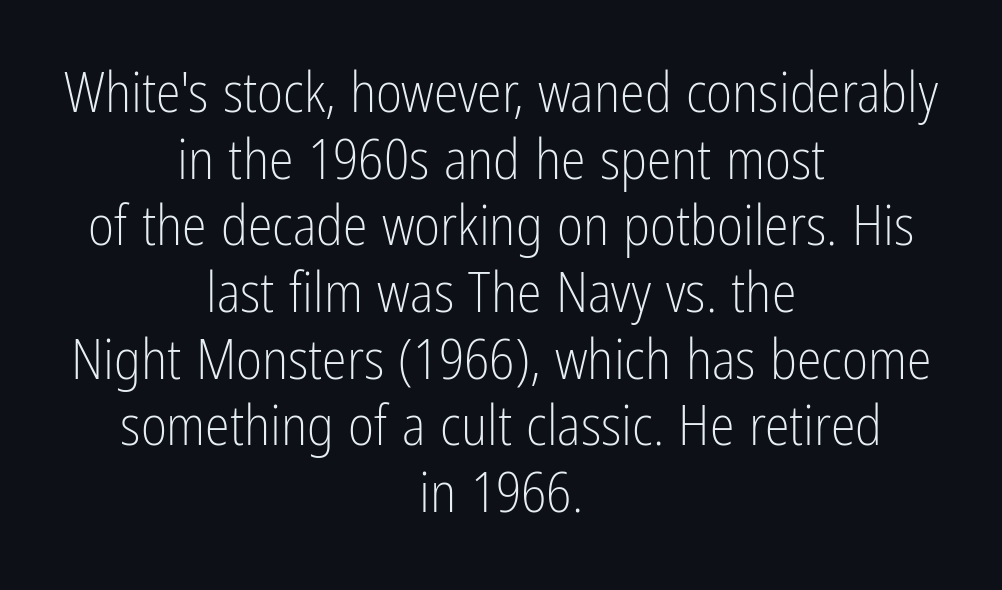
The baseline area is clear. Horizontally, the lines are justified to the midpoint only. This sample has the flowing, uneven cadence of proportional lettering. The gaps between neighbouring characters are ordinary and unremarkable. Unlike a traditional serif, this face leaves its strokes unadorned. Ink coverage per letter is moderate at most.
